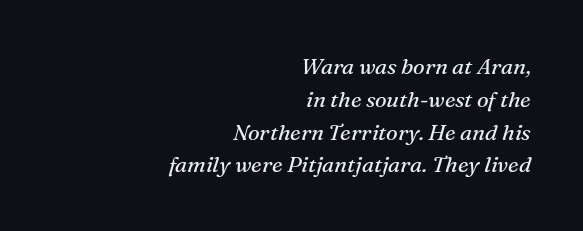
{"italic": "yes", "lean": "right", "slant_degrees": 16, "bold": "no", "underline": "no", "align": "right", "line_spacing": "normal", "line_spacing_ratio": 1.49, "letter_spacing": "normal", "letter_spacing_em": 0.0, "glyph_px": 22}
